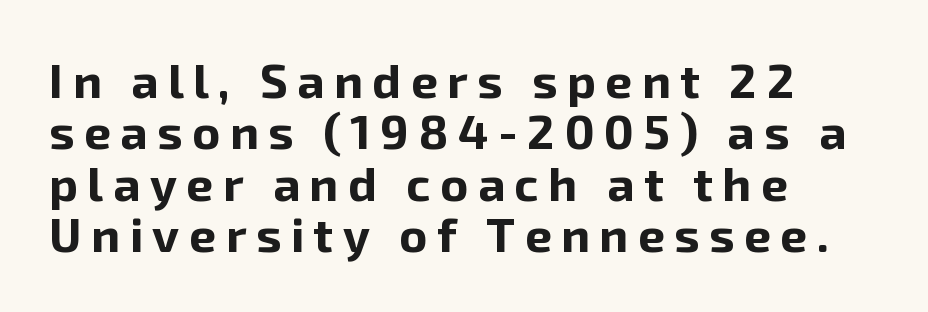
Q: Is the text bold? A: Yes.
Q: Is the text italic (slanted)? A: No, it is upright.
Q: Is the typeface a serif or a sans-serif typeface? A: Sans-serif.
Q: Is the text underlined? A: No.
Q: How is the paragraph aligned? A: Left-aligned.
Q: Is the spacing between letters normal or unusually wide? A: Unusually wide.
Q: Is the spacing between lines tight, normal or loose? A: Tight.
Q: Width (condensed, normal, or wide)? A: Normal.
Q: Stroke contrast? A: Low.
Q: x-height? A: Medium.
Q: Monospaced? A: No.
